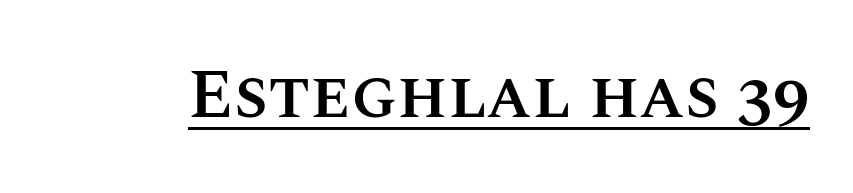
The image shows 68 px semibold type, upright; set normal letter spacing, underlined; medium stroke contrast and a large x-height.
